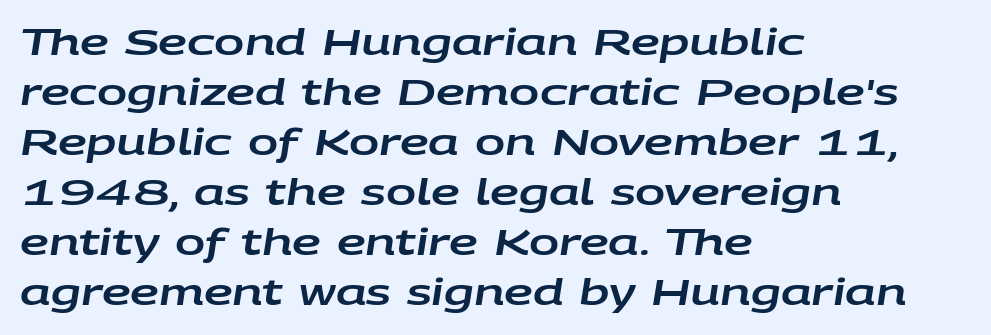
Q: Is the text italic (slanted)? A: Yes, it leans right by about 9 degrees.
Q: Is the text underlined? A: No.
Q: How is the paragraph aligned? A: Left-aligned.
Q: Is the spacing between letters normal or unusually wide? A: Normal.
Q: Is the spacing between lines tight, normal or loose? A: Normal.
Q: Width (condensed, normal, or wide)? A: Wide.
Q: Stroke contrast? A: Low.
Q: x-height? A: Large.
Q: Monospaced? A: No.
